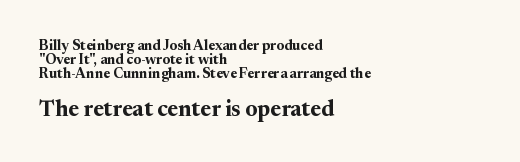
The image shows 22 px bold type, upright; set left-aligned, tight line spacing (1.01x), normal letter spacing, not underlined; the second (bottom) block is 1.57x larger.
